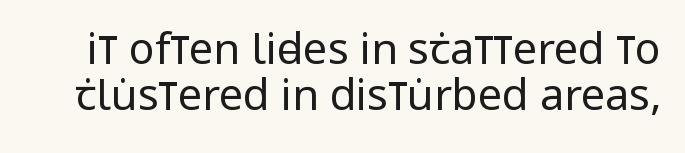
The image shows 43 px regular-weight, condensed sans-serif type, upright; set tight line spacing (1.07x), normal letter spacing, not underlined; low stroke contrast and a large x-height.
